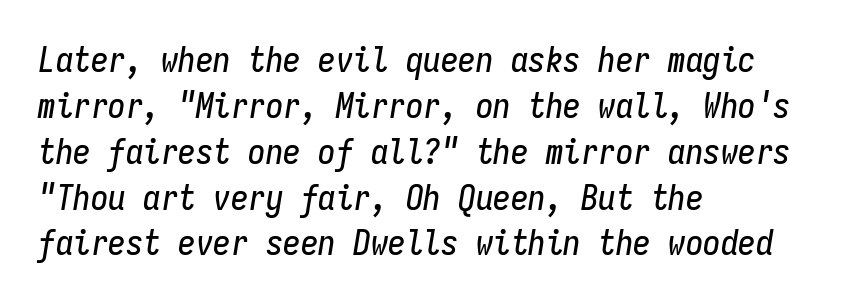
Q: Is the text italic (slanted)? A: Yes, it leans right by about 9 degrees.
Q: Is the text underlined? A: No.
Q: How is the paragraph aligned? A: Left-aligned.
Q: Is the spacing between letters normal or unusually wide? A: Normal.
Q: Is the spacing between lines tight, normal or loose? A: Normal.
Q: Width (condensed, normal, or wide)? A: Condensed.
Q: Stroke contrast? A: Low.
Q: x-height? A: Medium.
Q: Monospaced? A: Yes.
